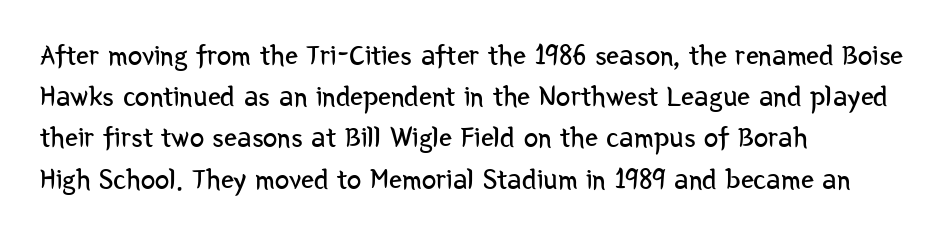
{"serif": "no", "italic": "no", "bold": "no", "weight": "regular", "width": "condensed", "stroke_contrast": "low", "x_height": "medium", "monospaced": "no", "underline": "no", "align": "left", "line_spacing": "normal", "line_spacing_ratio": 1.42, "letter_spacing": "normal", "letter_spacing_em": 0.0, "glyph_px": 29}
